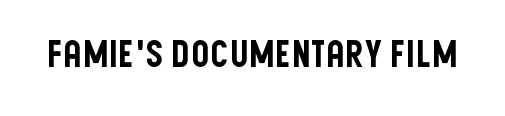
The image shows 36 px condensed sans-serif type, upright; set normal letter spacing, not underlined; low stroke contrast and a large x-height.
